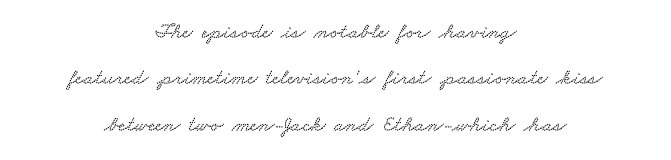
The image shows 22 px text type; set centered, loose line spacing (2.11x), normal letter spacing, not underlined.
